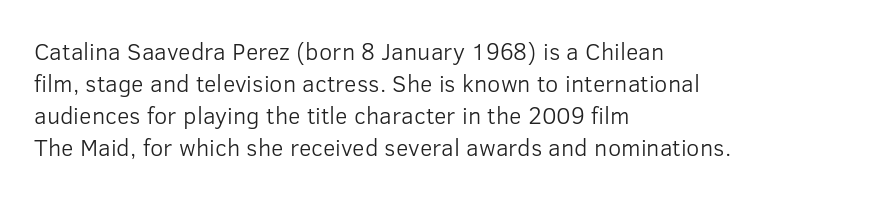
A bare baseline throughout the passage. Does the lettering tilt? It doesn't — this is upright. Leftover space on each line is placed entirely after the last word. Regarding leading, the lines here are spaced in the standard way. Inter-character spacing is left at the font's built-in metrics. Compared with a typical body face, this is equally light or lighter still.
